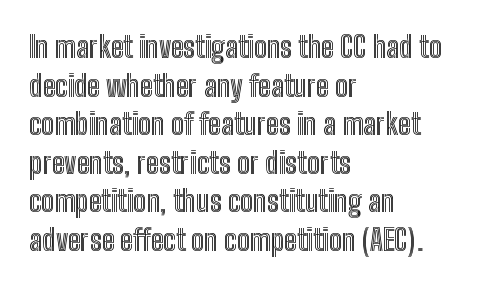
The image shows 29 px condensed type, upright; set left-aligned, normal line spacing (1.33x), normal letter spacing, not underlined; a medium x-height.
